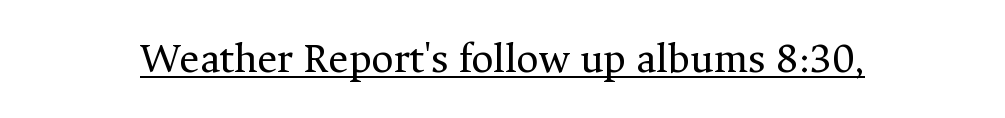
Q: Is the text bold? A: No.
Q: Is the text italic (slanted)? A: No, it is upright.
Q: Is the typeface a serif or a sans-serif typeface? A: Serif.
Q: Is the text underlined? A: Yes.
Q: Is the spacing between letters normal or unusually wide? A: Normal.
Q: Width (condensed, normal, or wide)? A: Normal.
Q: Stroke contrast? A: Medium.
Q: x-height? A: Medium.
Q: Monospaced? A: No.
